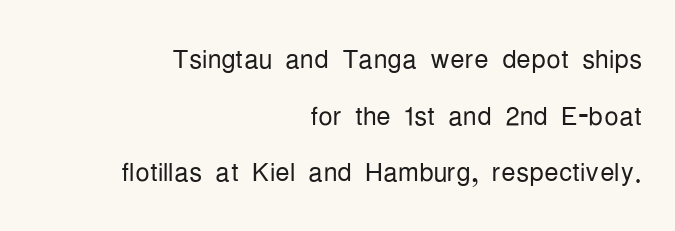
Notice how the passage keeps a crisp vertical edge on the right only. Is this a sans? Yes — the strokes have no serifs. Bold? No — there's no thickening of the strokes. Normally led — the rows are evenly, conventionally spaced. Glyph-to-glyph distance matches everyday printed text. Nobody drew a line under any word here.
